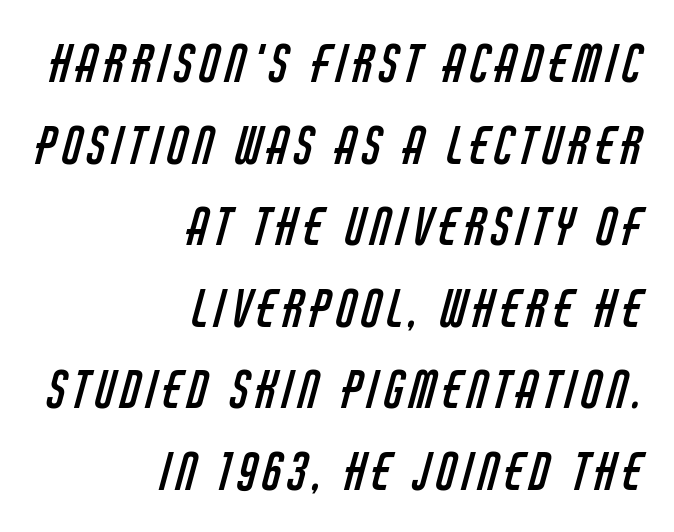
Q: Is the text bold? A: No.
Q: Is the typeface a serif or a sans-serif typeface? A: Sans-serif.
Q: Is the text underlined? A: No.
Q: How is the paragraph aligned? A: Right-aligned.
Q: Is the spacing between lines tight, normal or loose? A: Normal.
Q: Width (condensed, normal, or wide)? A: Condensed.
Q: Stroke contrast? A: Low.
Q: x-height? A: Large.
Q: Monospaced? A: No.
